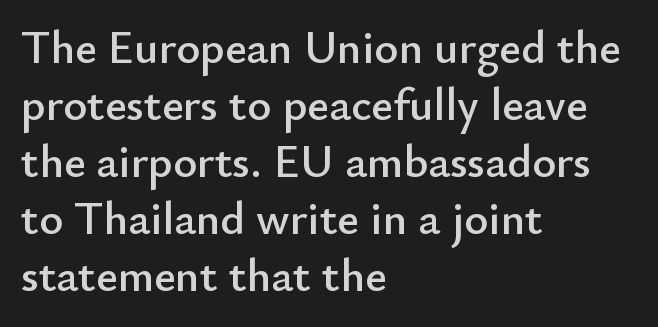
The image shows 46 px sans-serif type, upright; set left-aligned, line spacing 1.24x, normal letter spacing, not underlined; low stroke contrast and a small x-height.
